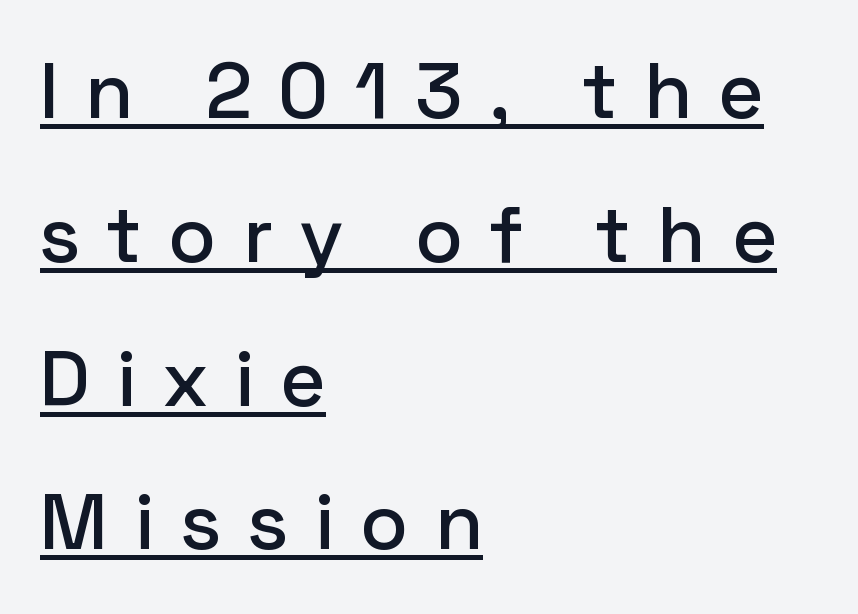
{"serif": "no", "italic": "no", "width": "normal", "stroke_contrast": "low", "x_height": "medium", "monospaced": "no", "underline": "yes", "align": "left", "line_spacing_ratio": 1.82, "letter_spacing": "wide", "letter_spacing_em": 0.35, "glyph_px": 79}
